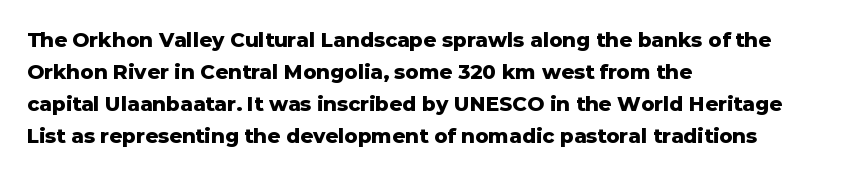
{"italic": "no", "bold": "yes", "underline": "no", "align": "left", "line_spacing": "normal", "line_spacing_ratio": 1.6, "letter_spacing": "normal", "letter_spacing_em": 0.0, "glyph_px": 20}
